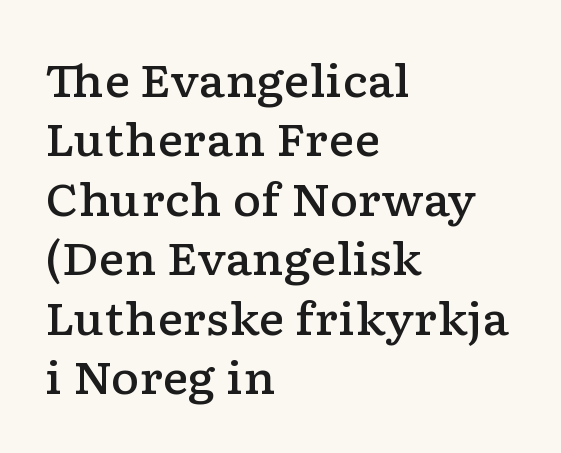
The image shows 44 px semibold, wide serif type, upright; set left-aligned, normal line spacing (1.35x), normal letter spacing, not underlined; low stroke contrast and a medium x-height.
